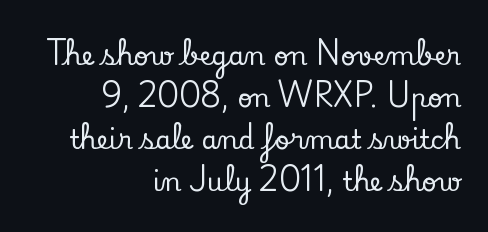
Q: Is the text italic (slanted)? A: No, it is upright.
Q: Is the text underlined? A: No.
Q: How is the paragraph aligned? A: Right-aligned.
Q: Is the spacing between letters normal or unusually wide? A: Normal.
Q: Is the spacing between lines tight, normal or loose? A: Normal.
